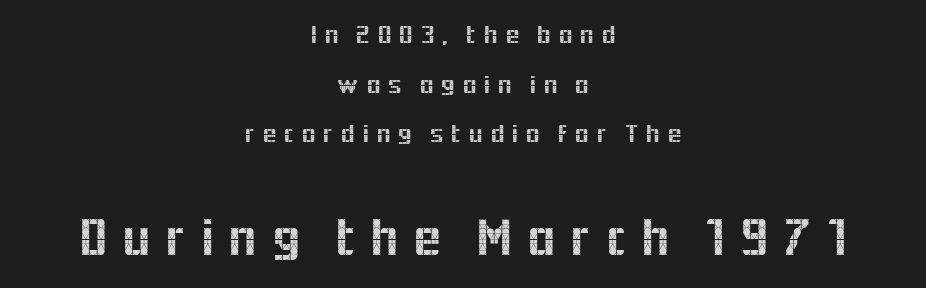
Q: Is the text italic (slanted)? A: No, it is upright.
Q: Is the typeface a serif or a sans-serif typeface? A: Sans-serif.
Q: Is the text underlined? A: No.
Q: How is the paragraph aligned? A: Centered.
Q: Is the spacing between letters normal or unusually wide? A: Unusually wide.
Q: Which block of text is set in a larger size, the first (top) or the second (bottom)? A: The second (bottom) one.
Q: Width (condensed, normal, or wide)? A: Normal.
Q: x-height? A: Medium.
Q: Monospaced? A: No.
